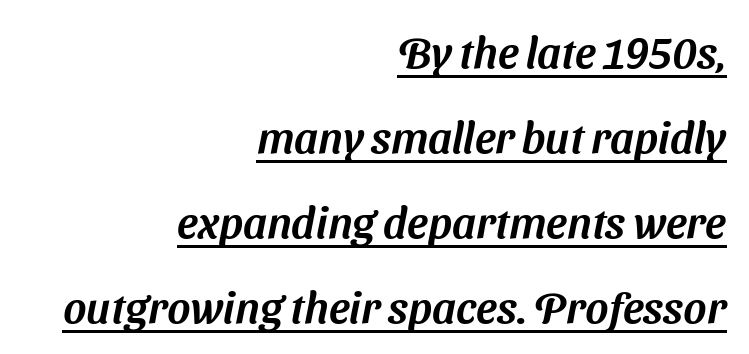
Does a line run under the words? Yes, clearly. Do the characters align in a grid? No, the font is proportional. Right-aligned paragraph, ragged on the left. Line spacing here is loose. This rendering leaves character spacing at its baseline value.
